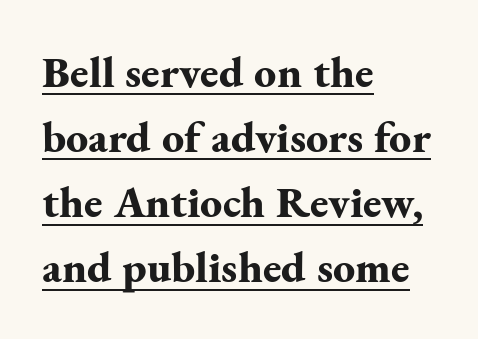
The image shows 44 px bold serif type, upright; set left-aligned, normal line spacing (1.48x), normal letter spacing, underlined; medium stroke contrast and a small x-height.
